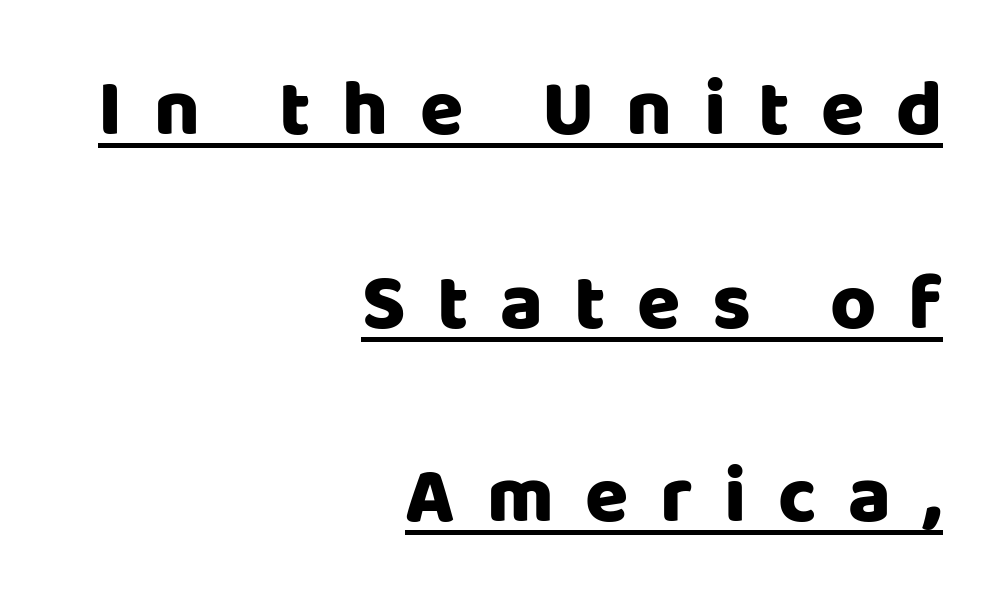
{"serif": "no", "italic": "no", "bold": "yes", "weight": "heavy", "width": "normal", "stroke_contrast": "low", "x_height": "large", "monospaced": "no", "underline": "yes", "align": "right", "line_spacing": "loose", "line_spacing_ratio": 2.45, "letter_spacing": "wide", "letter_spacing_em": 0.4, "glyph_px": 79}
